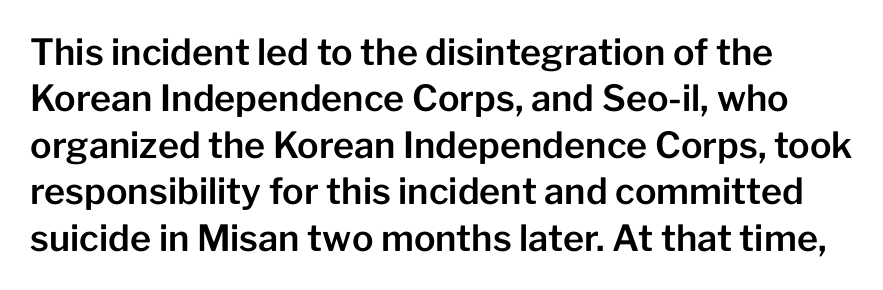
{"serif": "no", "italic": "no", "width": "normal", "stroke_contrast": "low", "x_height": "medium", "monospaced": "no", "underline": "no", "line_spacing": "normal", "line_spacing_ratio": 1.29, "letter_spacing": "normal", "letter_spacing_em": 0.0, "glyph_px": 36}
